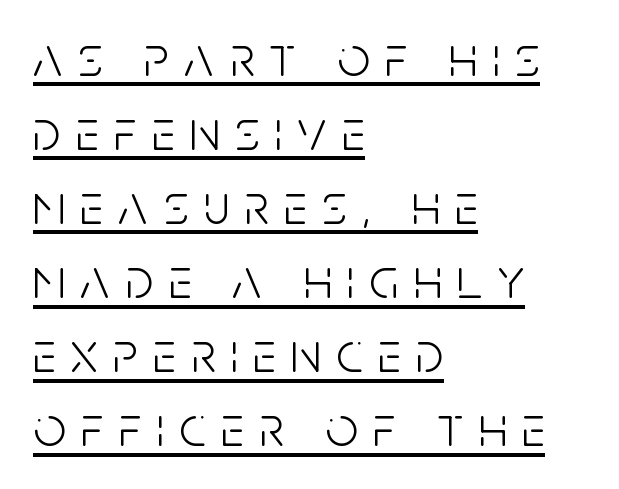
Notice how a bar underscores the lettering throughout. The lettering holds an erect, upright posture throughout. Is the stroke heavy? The answer is a plain regular-or-lighter. The letters carry no serifs — their stems end cleanly without finishing strokes. Think of a printed novel: that variable character pitch is what you see here.
